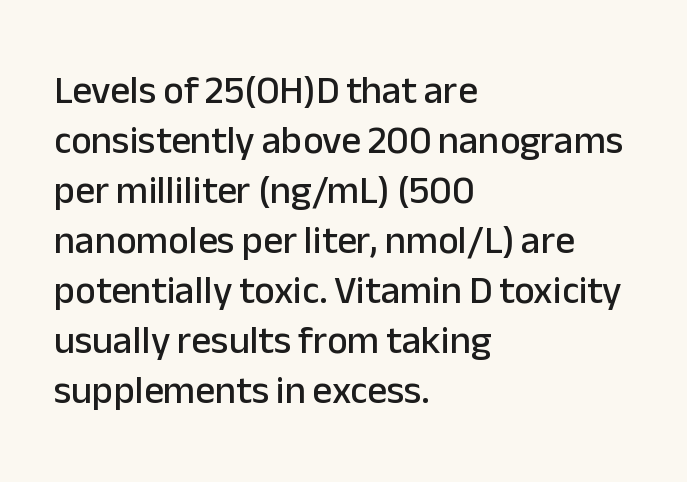
The image shows 39 px sans-serif type, upright; set left-aligned, normal line spacing (1.28x), normal letter spacing, not underlined; low stroke contrast and a medium x-height.
